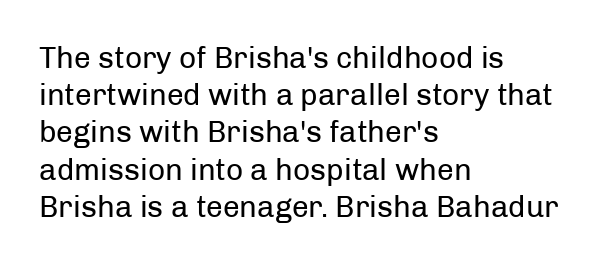
Q: Is the text bold? A: No.
Q: Is the text italic (slanted)? A: No, it is upright.
Q: Is the typeface a serif or a sans-serif typeface? A: Sans-serif.
Q: Is the text underlined? A: No.
Q: How is the paragraph aligned? A: Left-aligned.
Q: Is the spacing between letters normal or unusually wide? A: Normal.
Q: Width (condensed, normal, or wide)? A: Normal.
Q: Stroke contrast? A: Low.
Q: x-height? A: Medium.
Q: Monospaced? A: No.
